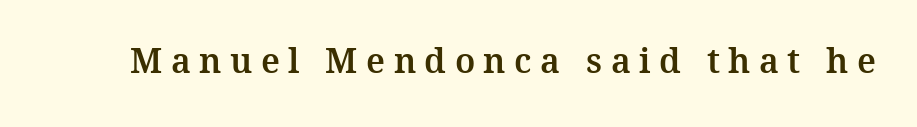
{"serif": "yes", "italic": "no", "width": "normal", "stroke_contrast": "medium", "x_height": "medium", "monospaced": "no", "underline": "no", "letter_spacing": "wide", "letter_spacing_em": 0.25, "glyph_px": 34}
